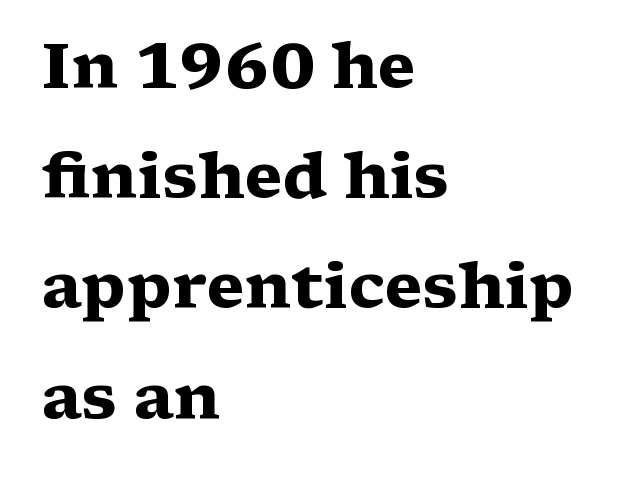
The image shows 63 px heavy, wide serif type, upright; set left-aligned, line spacing 1.75x, normal letter spacing, not underlined; medium stroke contrast and a medium x-height.
